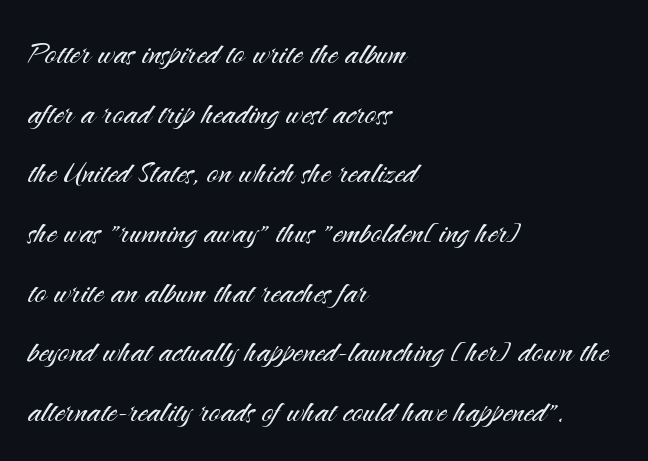
Q: Is the text bold? A: No.
Q: Is the text italic (slanted)? A: Yes.
Q: Is the typeface a serif or a sans-serif typeface? A: Sans-serif.
Q: Is the text underlined? A: No.
Q: How is the paragraph aligned? A: Left-aligned.
Q: Is the spacing between letters normal or unusually wide? A: Normal.
Q: Is the spacing between lines tight, normal or loose? A: Normal.
Q: Width (condensed, normal, or wide)? A: Normal.
Q: Stroke contrast? A: Medium.
Q: x-height? A: Small.
Q: Monospaced? A: No.
